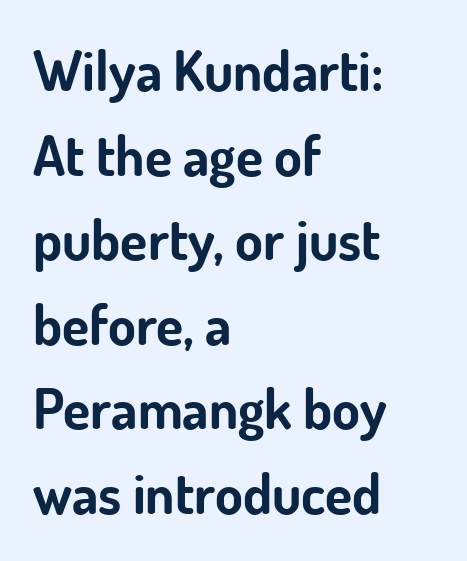
Bold? Absolutely — the strokes are thick and heavy. A classic flush-left, rag-right setting is used for this passage. Characters remain perfectly vertical along every line. Descenders are the only things crossing below the line.
